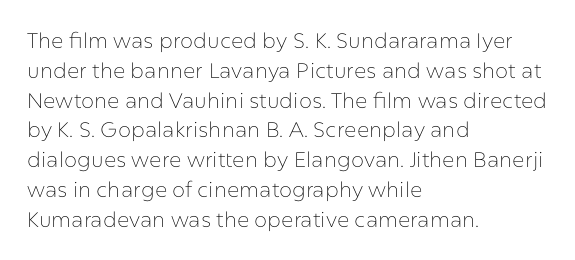
The image shows 21 px text type, upright; set left-aligned, normal line spacing (1.42x), normal letter spacing, not underlined.
